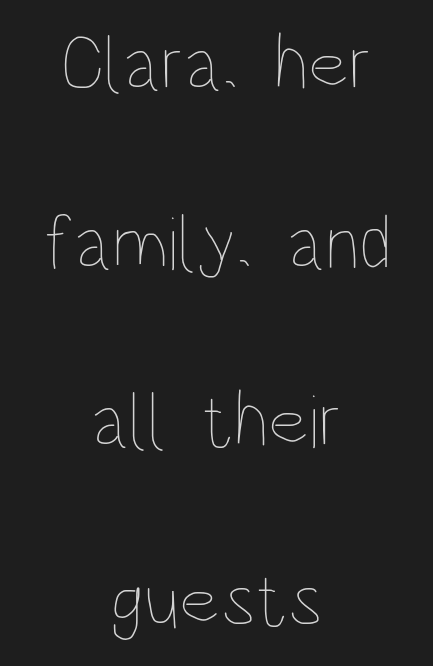
Q: Is the text bold? A: No.
Q: Is the text italic (slanted)? A: No, it is upright.
Q: Is the text underlined? A: No.
Q: How is the paragraph aligned? A: Centered.
Q: Is the spacing between letters normal or unusually wide? A: Normal.
Q: Is the spacing between lines tight, normal or loose? A: Loose.
Q: Width (condensed, normal, or wide)? A: Condensed.
Q: Stroke contrast? A: Low.
Q: x-height? A: Large.
Q: Monospaced? A: No.
